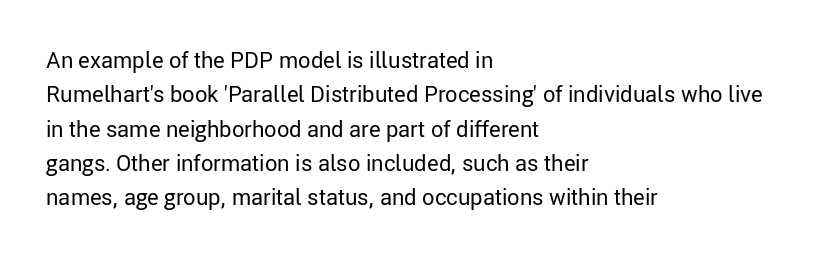
{"italic": "no", "bold": "no", "underline": "no", "align": "left", "line_spacing": "normal", "line_spacing_ratio": 1.56, "letter_spacing": "normal", "letter_spacing_em": 0.0, "glyph_px": 22}
